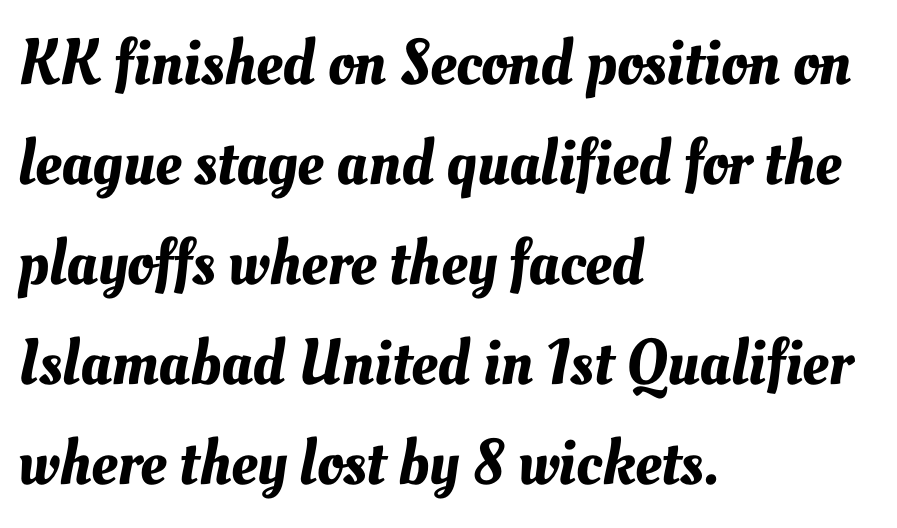
{"width": "normal", "stroke_contrast": "medium", "x_height": "small", "monospaced": "no", "underline": "no", "align": "left", "line_spacing": "normal", "line_spacing_ratio": 1.54, "letter_spacing": "normal", "letter_spacing_em": 0.0, "glyph_px": 65}
